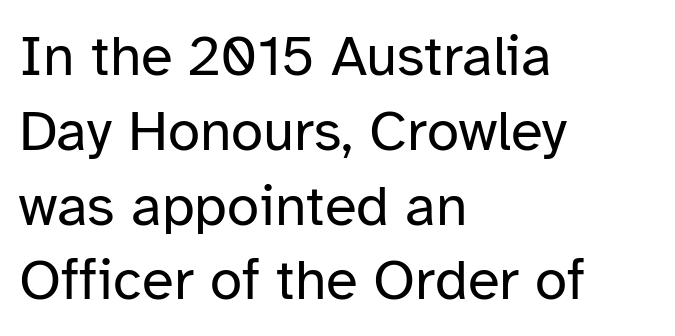
Here the glyphs are tracked normally, forming tight word shapes. The compositor pushed each line to the left boundary. To sum up the face: it is a sans, with no serifs. These lines were composed using upright roman letters.
